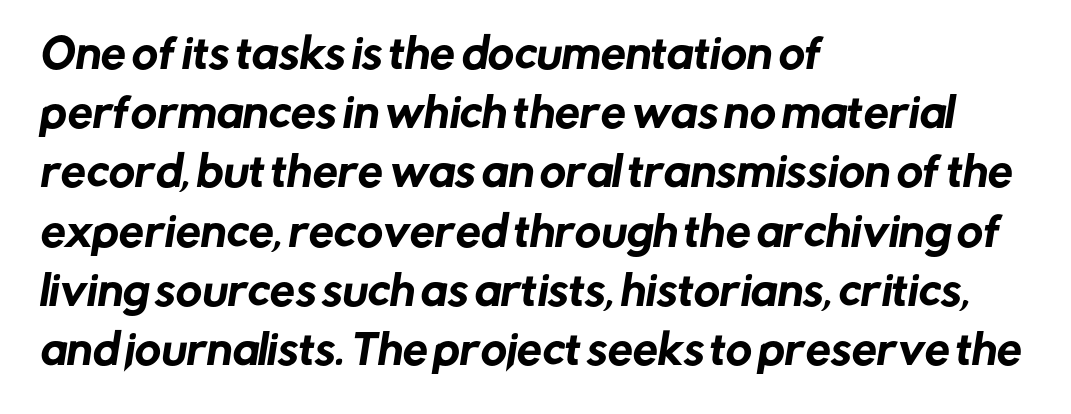
{"serif": "no", "width": "normal", "stroke_contrast": "low", "x_height": "medium", "monospaced": "no", "underline": "no", "align": "left", "line_spacing": "normal", "line_spacing_ratio": 1.48, "letter_spacing": "normal", "letter_spacing_em": 0.0, "glyph_px": 40}
